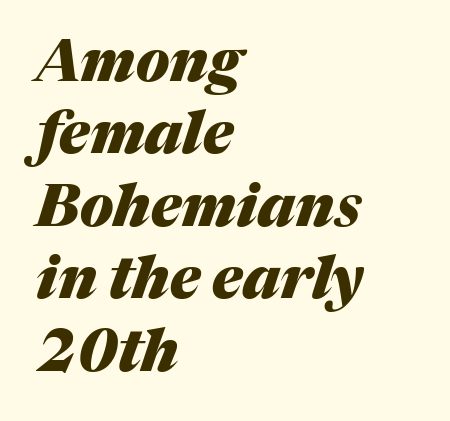
The image shows 58 px heavy type, italic (leaning right); set left-aligned, normal line spacing (1.25x), normal letter spacing, not underlined; medium stroke contrast and a medium x-height.
